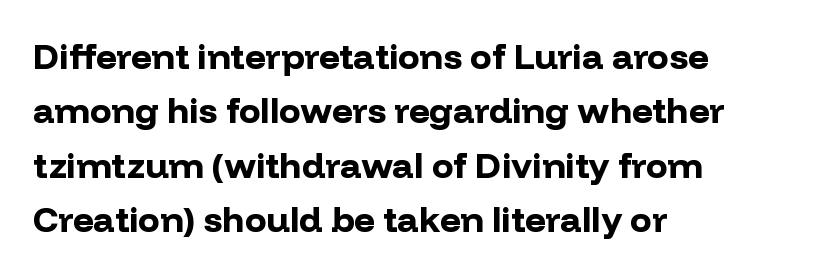
The image shows 36 px bold sans-serif type, upright; set left-aligned, normal line spacing (1.51x), normal letter spacing, not underlined; low stroke contrast and a medium x-height.
